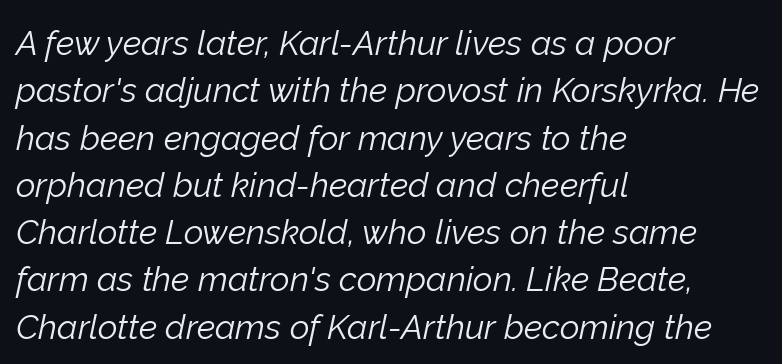
The image shows 34 px light type, italic (leaning right); set left-aligned, normal line spacing (1.39x), normal letter spacing, not underlined; low stroke contrast and a medium x-height.
